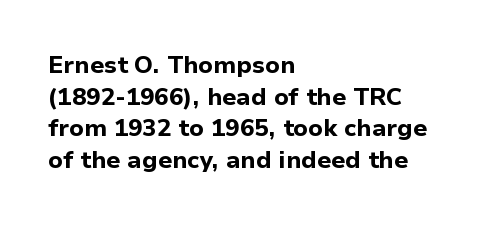
Q: Is the text bold? A: Yes.
Q: Is the text italic (slanted)? A: No, it is upright.
Q: Is the text underlined? A: No.
Q: How is the paragraph aligned? A: Left-aligned.
Q: Is the spacing between letters normal or unusually wide? A: Normal.
Q: Is the spacing between lines tight, normal or loose? A: Normal.
